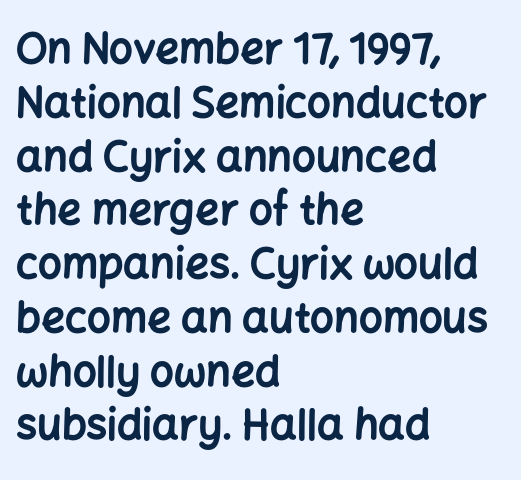
The image shows 42 px bold sans-serif type, upright; set left-aligned, normal line spacing (1.28x), normal letter spacing, not underlined; low stroke contrast and a medium x-height.
